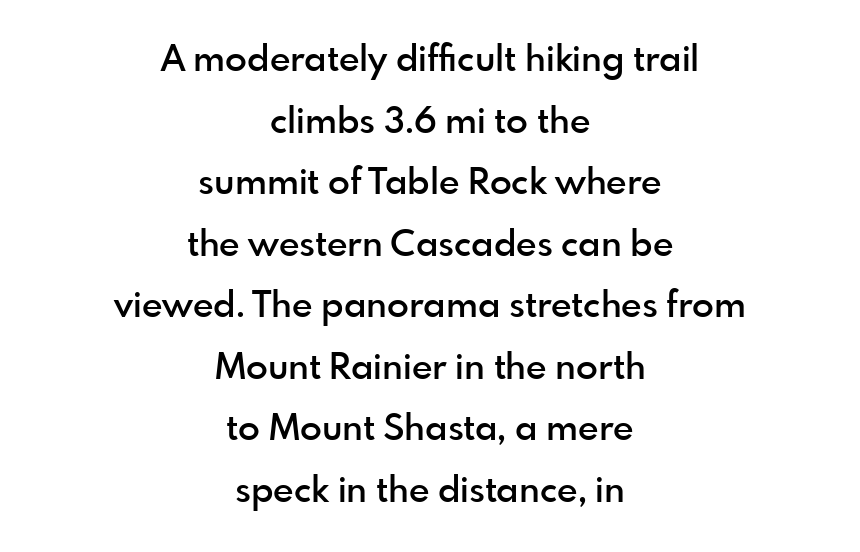
The image shows 36 px semibold sans-serif type, upright; set centered, line spacing 1.71x, normal letter spacing, not underlined; a small x-height.
